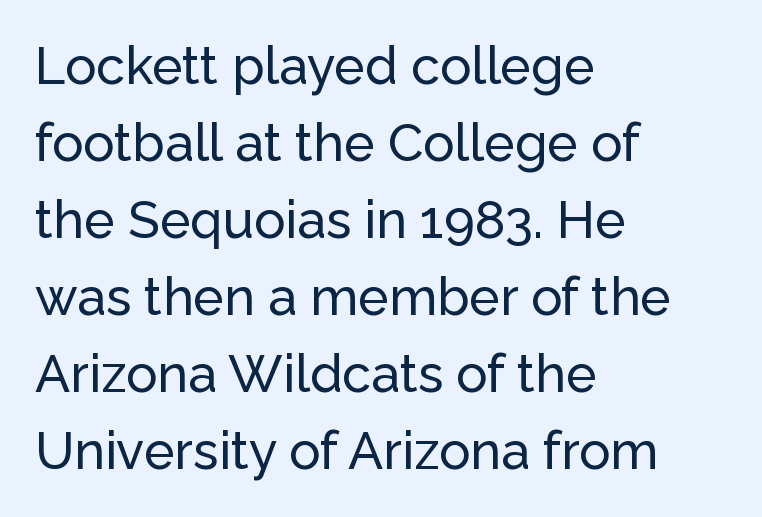
Q: Is the text italic (slanted)? A: No, it is upright.
Q: Is the typeface a serif or a sans-serif typeface? A: Sans-serif.
Q: Is the text underlined? A: No.
Q: How is the paragraph aligned? A: Left-aligned.
Q: Is the spacing between letters normal or unusually wide? A: Normal.
Q: Is the spacing between lines tight, normal or loose? A: Normal.
Q: Width (condensed, normal, or wide)? A: Normal.
Q: Stroke contrast? A: Low.
Q: x-height? A: Medium.
Q: Monospaced? A: No.
